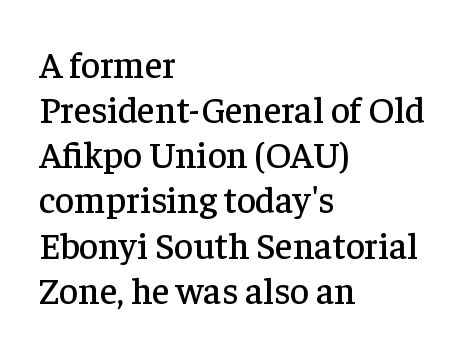
Q: Is the text italic (slanted)? A: No, it is upright.
Q: Is the typeface a serif or a sans-serif typeface? A: Serif.
Q: Is the text underlined? A: No.
Q: How is the paragraph aligned? A: Left-aligned.
Q: Is the spacing between letters normal or unusually wide? A: Normal.
Q: Width (condensed, normal, or wide)? A: Normal.
Q: Stroke contrast? A: Low.
Q: x-height? A: Medium.
Q: Monospaced? A: No.
